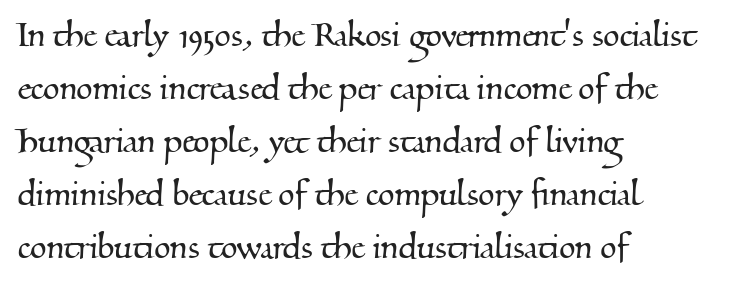
Looks like regular typesetting: each glyph gets only the width it needs. The letterforms sit shoulder to shoulder at normal distance. The letters carry serifs — small finishing strokes at the ends of their stems. This rendering uses left alignment, leaving the right contour irregular.
